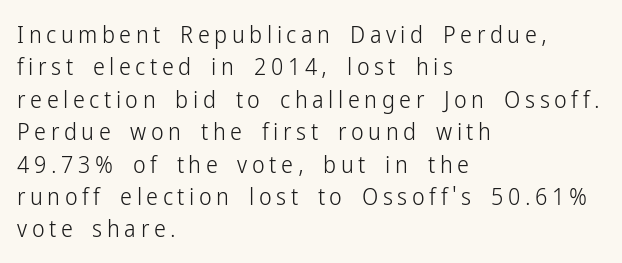
{"italic": "no", "bold": "no", "underline": "no", "align": "left", "line_spacing": "normal", "line_spacing_ratio": 1.35, "glyph_px": 24}
